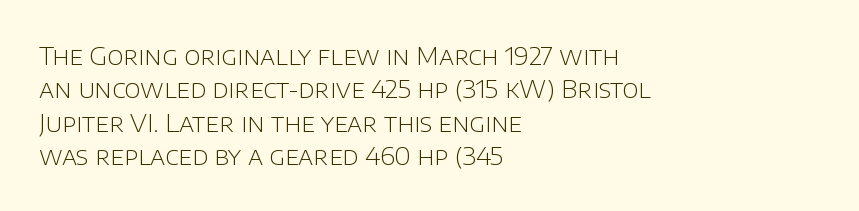
{"italic": "no", "bold": "no", "underline": "no", "align": "left", "line_spacing": "normal", "line_spacing_ratio": 1.34, "letter_spacing": "normal", "letter_spacing_em": 0.0, "glyph_px": 25}
